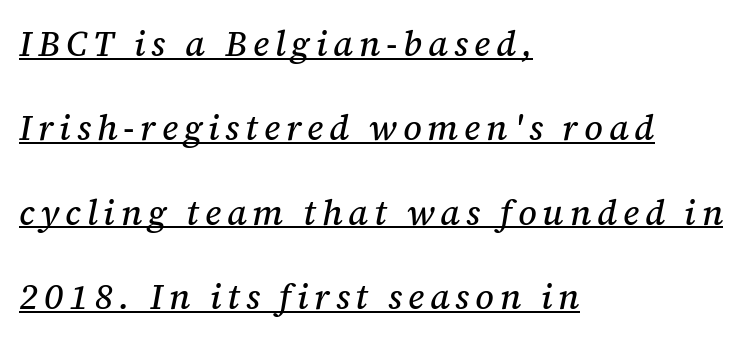
Q: Is the text italic (slanted)? A: Yes, it leans right by about 12 degrees.
Q: Is the typeface a serif or a sans-serif typeface? A: Serif.
Q: Is the text underlined? A: Yes.
Q: How is the paragraph aligned? A: Left-aligned.
Q: Is the spacing between lines tight, normal or loose? A: Loose.
Q: Width (condensed, normal, or wide)? A: Normal.
Q: Stroke contrast? A: Medium.
Q: x-height? A: Medium.
Q: Monospaced? A: No.
